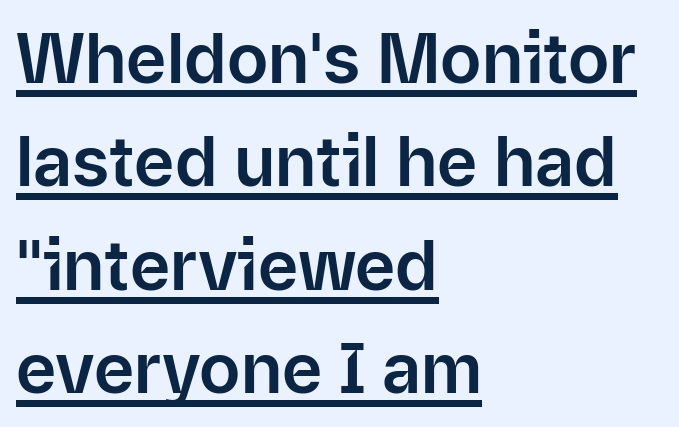
The image shows 69 px sans-serif type, upright; set left-aligned, normal line spacing (1.5x), normal letter spacing, underlined; low stroke contrast and a medium x-height.
